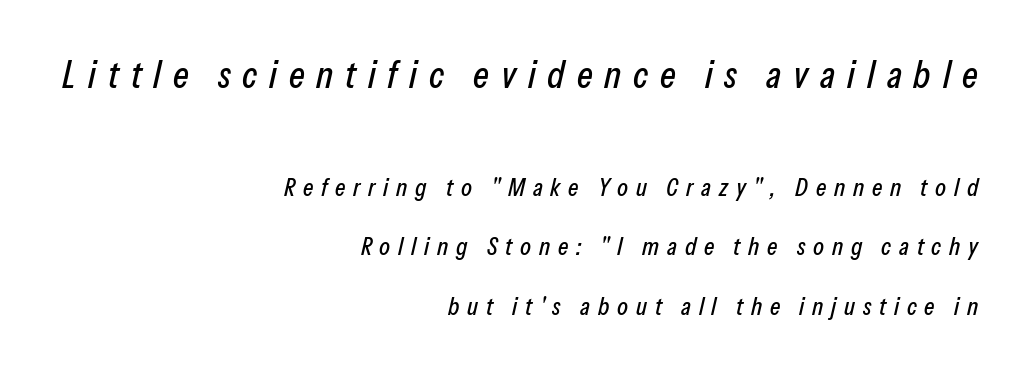
{"italic": "yes", "lean": "right", "slant_degrees": 13, "width": "condensed", "stroke_contrast": "low", "x_height": "medium", "monospaced": "no", "underline": "no", "align": "right", "line_spacing": "loose", "line_spacing_ratio": 2.38, "letter_spacing": "wide", "letter_spacing_em": 0.31, "larger_block": "first", "size_ratio": 1.52, "glyph_px": 38}
